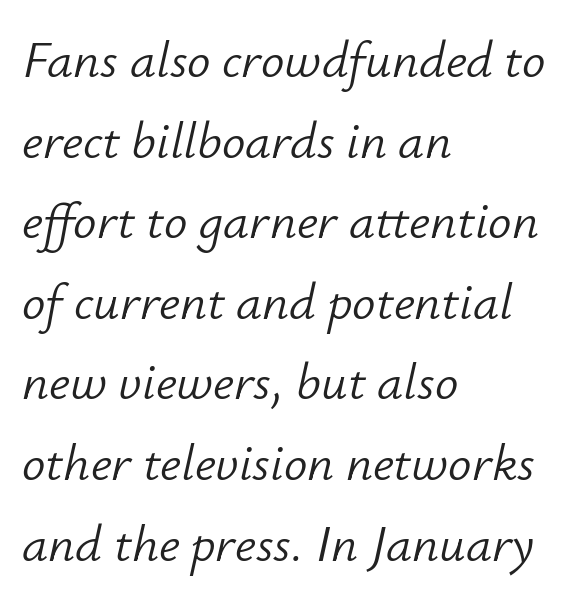
Q: Is the text bold? A: No.
Q: Is the text italic (slanted)? A: Yes, it leans right by about 12 degrees.
Q: Is the text underlined? A: No.
Q: How is the paragraph aligned? A: Left-aligned.
Q: Is the spacing between letters normal or unusually wide? A: Normal.
Q: Is the spacing between lines tight, normal or loose? A: Normal.
Q: Width (condensed, normal, or wide)? A: Normal.
Q: Stroke contrast? A: Low.
Q: x-height? A: Small.
Q: Monospaced? A: No.
